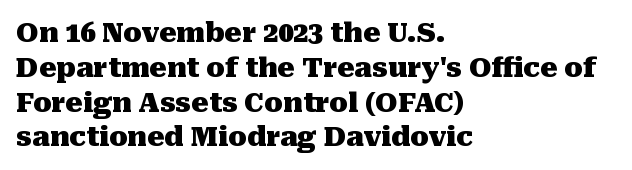
The words here are not underlined. Style check: upright. Typesetter's note: full bold, strokes at maximum text heaviness. Left-aligned paragraph, ragged on the right. One glance says typical: line gaps are just what's usual. Look at the tracking — it's just the regular setting, nothing added.
